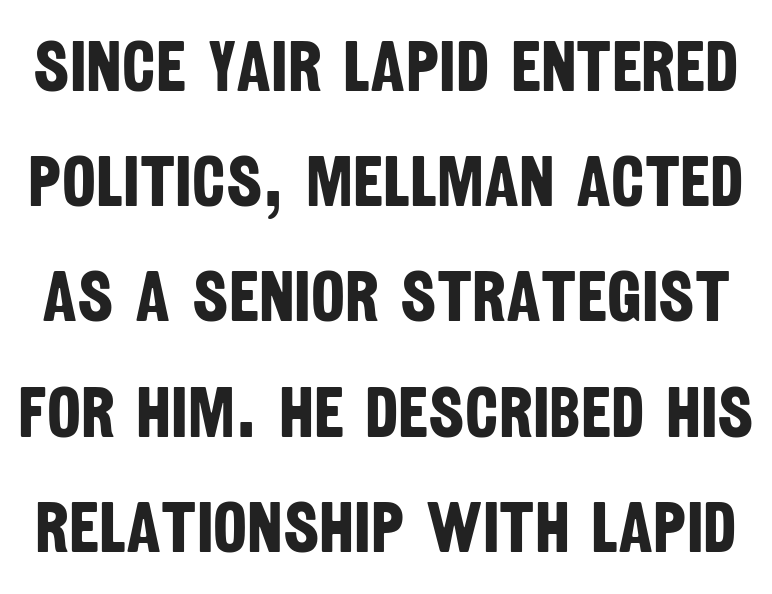
Do the characters align in a grid? No, the font is proportional. Each new line begins a customary step beneath the previous one. Strokes here are thick enough to call this a true bold. The rendering shows plain stroke endings on the letterforms — a sans-serif design.
